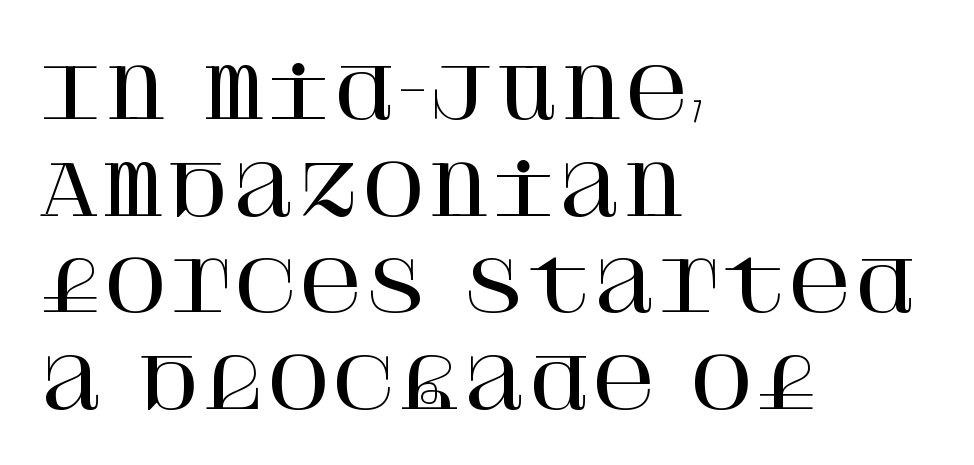
The image shows 70 px serif type, upright; set left-aligned, normal line spacing (1.38x), normal letter spacing, not underlined; high stroke contrast and a large x-height.
